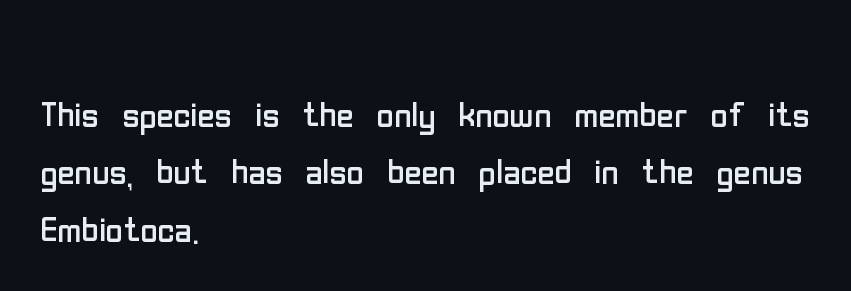
The image shows 47 px regular-weight, condensed sans-serif type, upright; set left-aligned, line spacing 1.22x, normal letter spacing, not underlined; low stroke contrast and a medium x-height.
